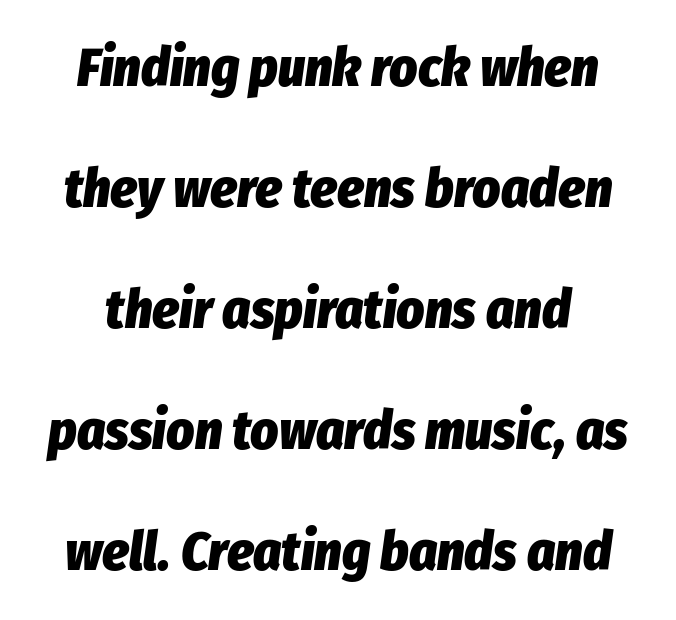
The image shows 54 px heavy, condensed type, italic (leaning right); set loose line spacing (2.24x), normal letter spacing, not underlined; low stroke contrast and a medium x-height.
